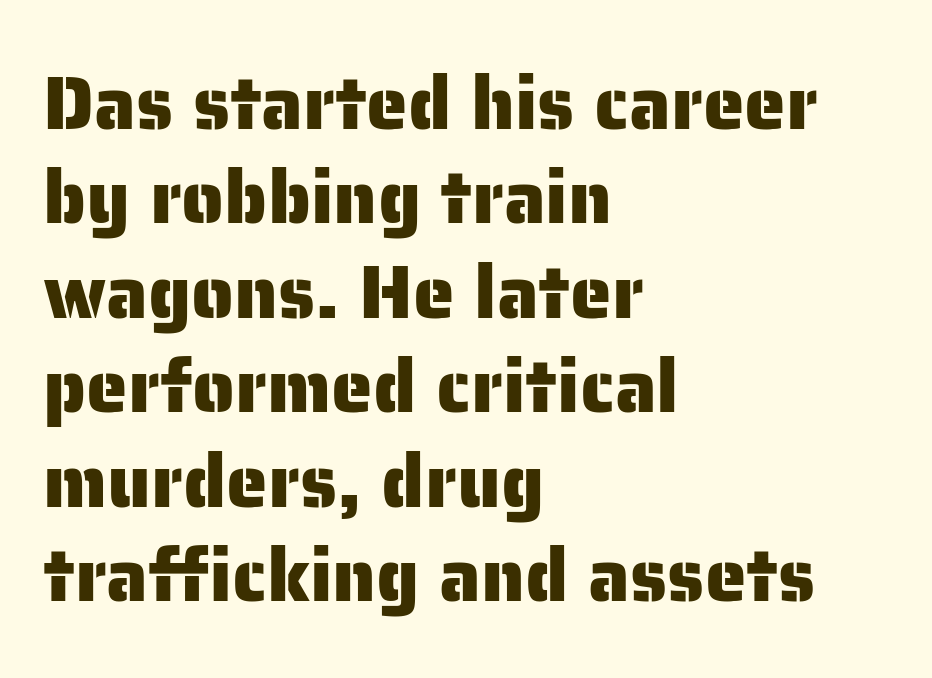
{"serif": "no", "italic": "no", "width": "normal", "stroke_contrast": "low", "x_height": "medium", "monospaced": "no", "underline": "no", "align": "left", "line_spacing": "normal", "line_spacing_ratio": 1.26, "letter_spacing": "normal", "letter_spacing_em": 0.0, "glyph_px": 75}
